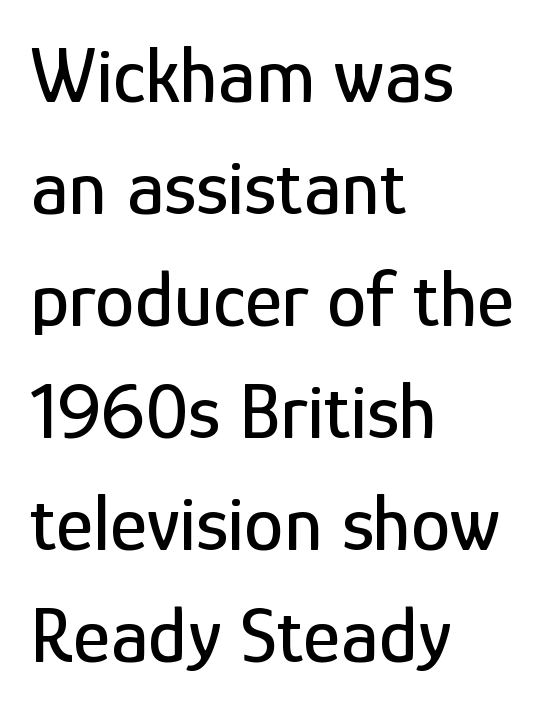
The image shows 80 px condensed sans-serif type, upright; set left-aligned, normal line spacing (1.4x), normal letter spacing, not underlined; low stroke contrast and a medium x-height.
